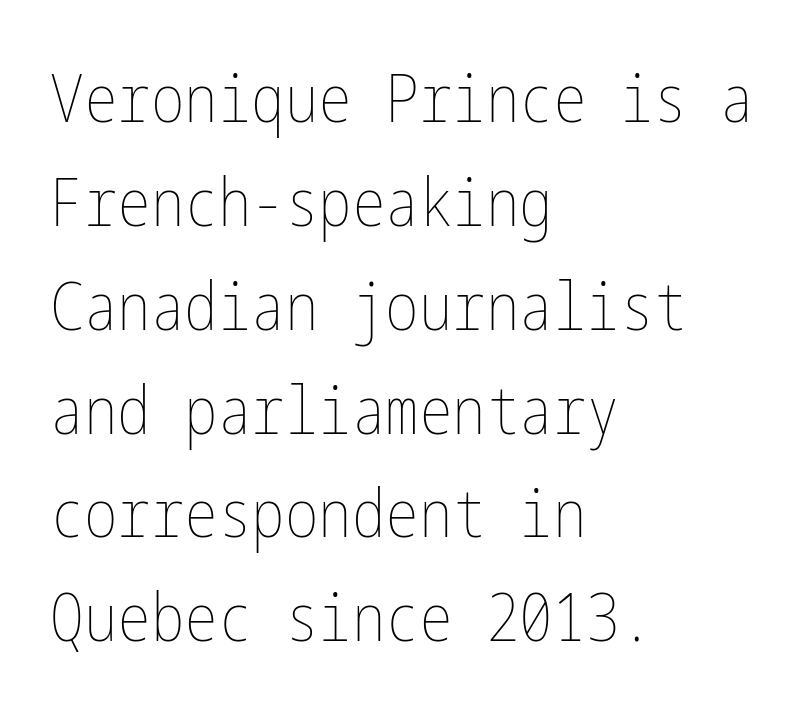
The image shows 67 px thin, condensed type, upright; set left-aligned, normal line spacing (1.55x), normal letter spacing, not underlined; low stroke contrast and a medium x-height.
